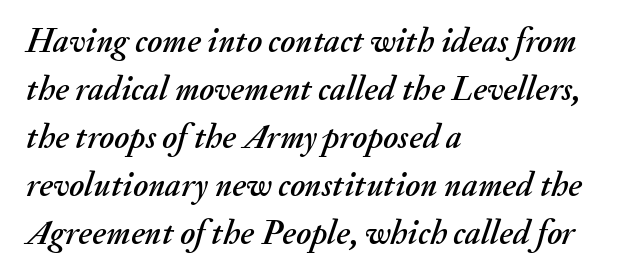
{"italic": "yes", "lean": "right", "slant_degrees": 20, "width": "normal", "stroke_contrast": "medium", "x_height": "small", "monospaced": "no", "underline": "no", "align": "left", "line_spacing": "normal", "line_spacing_ratio": 1.41, "letter_spacing": "normal", "letter_spacing_em": 0.0, "glyph_px": 34}
